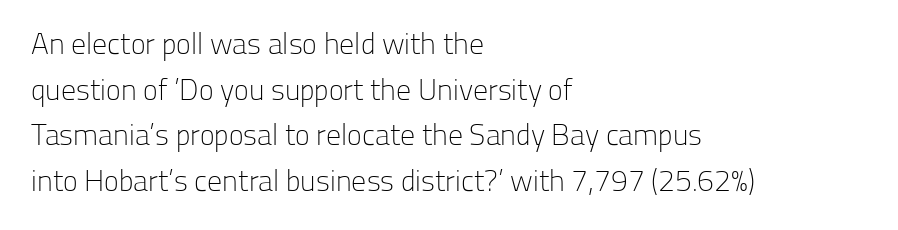
Q: Is the text bold? A: No.
Q: Is the text italic (slanted)? A: No, it is upright.
Q: Is the typeface a serif or a sans-serif typeface? A: Sans-serif.
Q: Is the text underlined? A: No.
Q: How is the paragraph aligned? A: Left-aligned.
Q: Is the spacing between letters normal or unusually wide? A: Normal.
Q: Is the spacing between lines tight, normal or loose? A: Normal.
Q: Width (condensed, normal, or wide)? A: Normal.
Q: Stroke contrast? A: Low.
Q: x-height? A: Medium.
Q: Monospaced? A: No.
